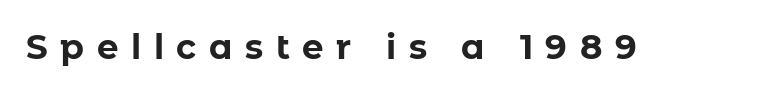
The rendering uses a bold face; every stroke is thick and dark. The words here are not underlined. Character widths vary here, with narrow letters taking less room than wide ones. Posture: straight, roman, zero tilt.
